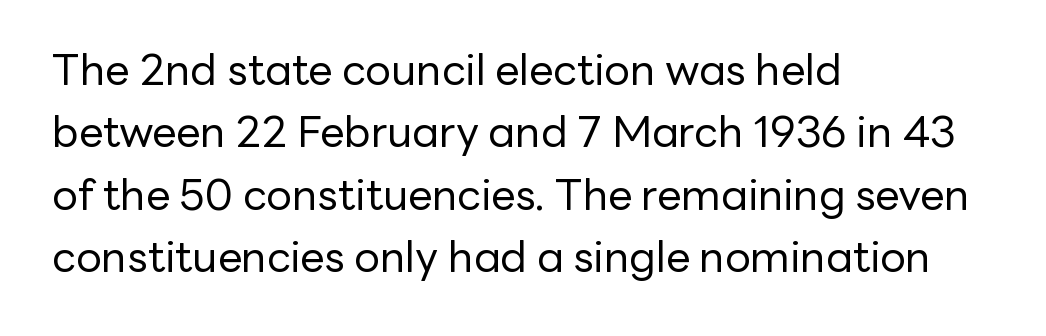
There is no visible air inserted between adjacent glyphs. When letters stand straight like this, we call the style roman or upright. Weight: regular or lighter. Students, observe: this is what conventionally led text looks like.
